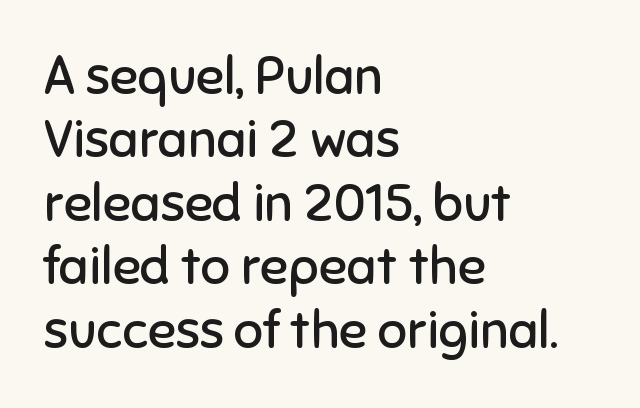
Each letter keeps its own natural width here, so spacing adapts to shape. Rule under the text: the space is simply empty. Weight: in the light-to-regular range. Compared with a centered layout, this one pins lines to the left instead. Posture: straight, roman, zero tilt.
